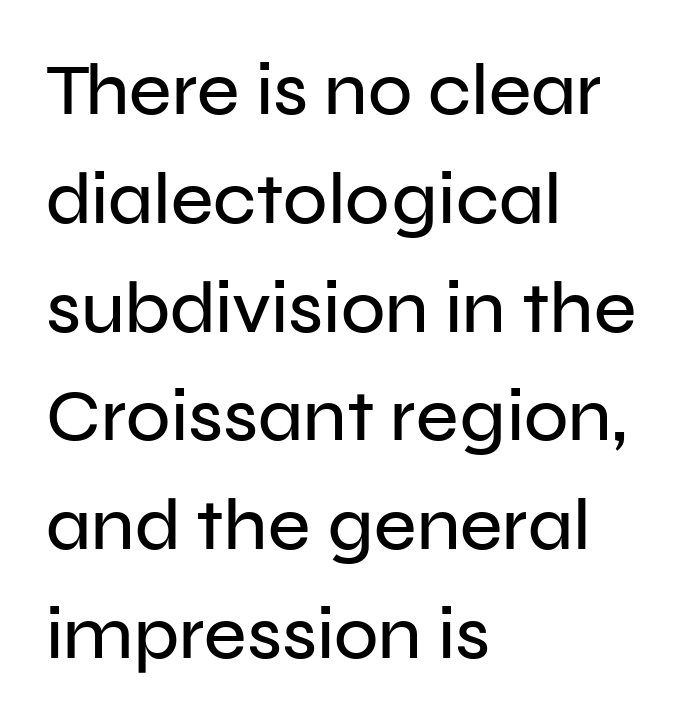
Q: Is the text italic (slanted)? A: No, it is upright.
Q: Is the typeface a serif or a sans-serif typeface? A: Sans-serif.
Q: Is the text underlined? A: No.
Q: How is the paragraph aligned? A: Left-aligned.
Q: Is the spacing between letters normal or unusually wide? A: Normal.
Q: Is the spacing between lines tight, normal or loose? A: Normal.
Q: Width (condensed, normal, or wide)? A: Normal.
Q: Stroke contrast? A: Low.
Q: x-height? A: Medium.
Q: Monospaced? A: No.
